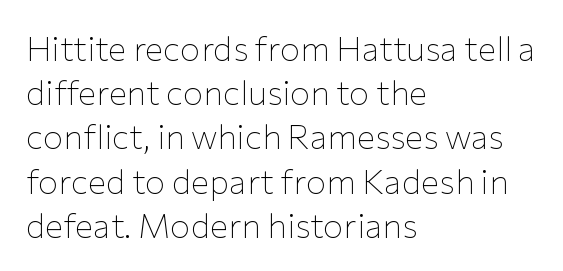
The image shows 34 px thin sans-serif type, upright; set left-aligned, normal line spacing (1.3x), normal letter spacing, not underlined; low stroke contrast and a medium x-height.
